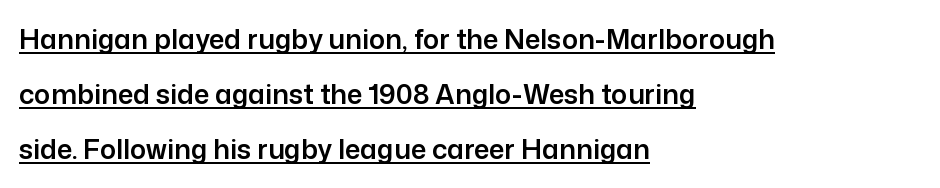
Tracking here is standard; glyphs follow each other at the usual distance. Honestly, the underline is the first thing you notice here. The line-height multiplier appears high, well above default. Horizontal alignment here is leftward, the default for most running prose. Every character sits straight up, as roman type does.
